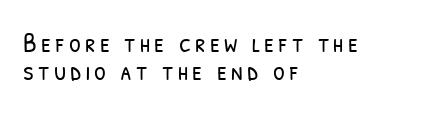
{"bold": "no", "underline": "no", "align": "left", "line_spacing": "tight", "line_spacing_ratio": 1.04, "glyph_px": 27}
